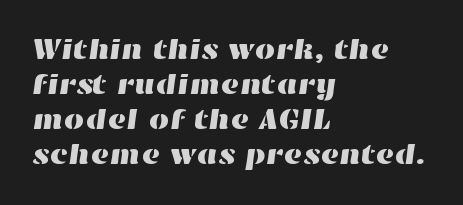
This rendering uses left alignment, leaving the right contour irregular. Honestly, there is no underline to notice here at all. Here the designer chose a conventional face with non-uniform glyph widths. Students, note that the glyphs here touch the page at normal intervals.
